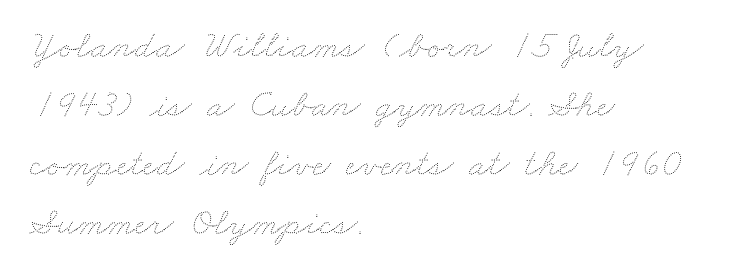
{"bold": "no", "weight": "thin", "width": "wide", "stroke_contrast": "medium", "x_height": "small", "monospaced": "no", "underline": "no", "align": "left", "line_spacing": "normal", "line_spacing_ratio": 1.51, "letter_spacing": "normal", "letter_spacing_em": 0.0, "glyph_px": 39}
